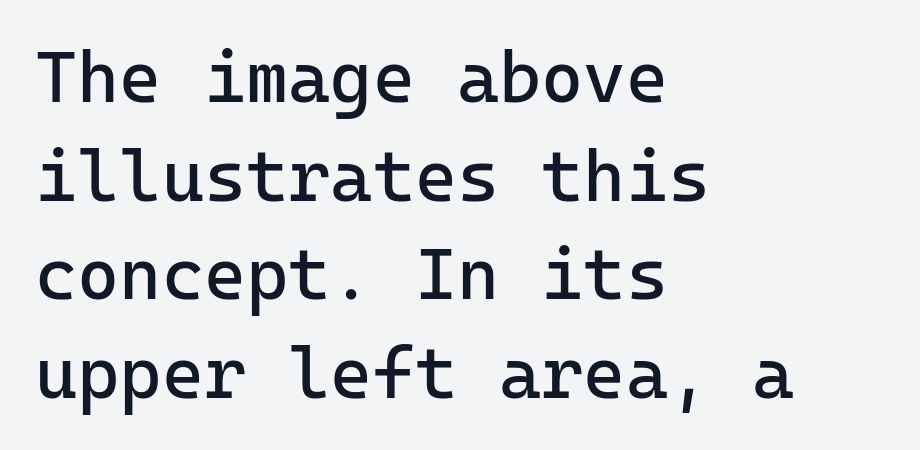
Q: Is the text bold? A: No.
Q: Is the text italic (slanted)? A: No, it is upright.
Q: Is the typeface a serif or a sans-serif typeface? A: Sans-serif.
Q: Is the text underlined? A: No.
Q: How is the paragraph aligned? A: Left-aligned.
Q: Is the spacing between letters normal or unusually wide? A: Normal.
Q: Is the spacing between lines tight, normal or loose? A: Normal.
Q: Width (condensed, normal, or wide)? A: Normal.
Q: Stroke contrast? A: Low.
Q: x-height? A: Medium.
Q: Monospaced? A: Yes.
